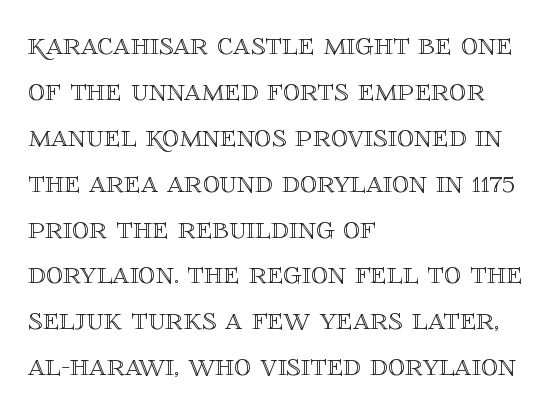
Q: Is the text italic (slanted)? A: No, it is upright.
Q: Is the text underlined? A: No.
Q: How is the paragraph aligned? A: Left-aligned.
Q: Is the spacing between letters normal or unusually wide? A: Normal.
Q: Is the spacing between lines tight, normal or loose? A: Normal.
Q: Width (condensed, normal, or wide)? A: Normal.
Q: x-height? A: Large.
Q: Monospaced? A: No.
